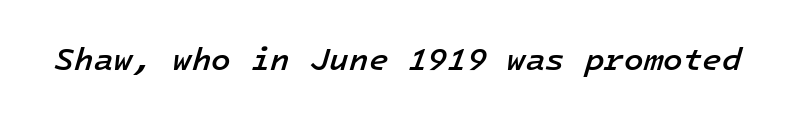
The image shows 32 px semibold type, italic (leaning right), monospaced; set normal letter spacing, not underlined; low stroke contrast and a medium x-height.
